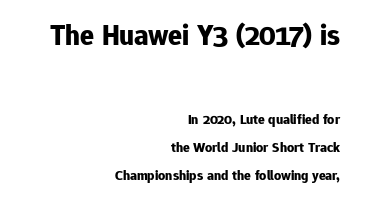
There is no visible air inserted between adjacent glyphs. The foot of each line stays bare and open. The upper block of text is set noticeably larger than the block beneath it. Proportional: the letters do not fall into vertical columns. Serifs: no, the terminals of the letterforms are clean. Posture: straight, roman, zero tilt.
